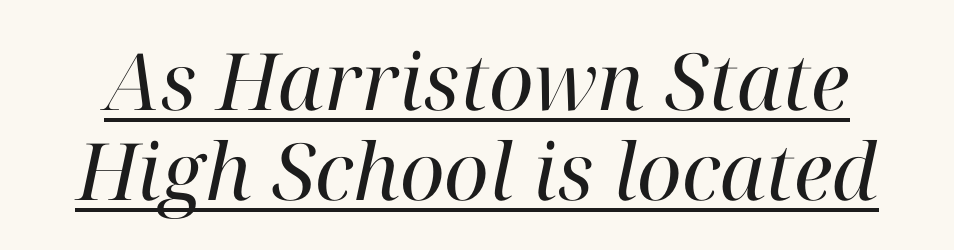
The image shows 79 px regular-weight serif type, italic (leaning right); set tight line spacing (1.14x), normal letter spacing, underlined; high stroke contrast and a medium x-height.
